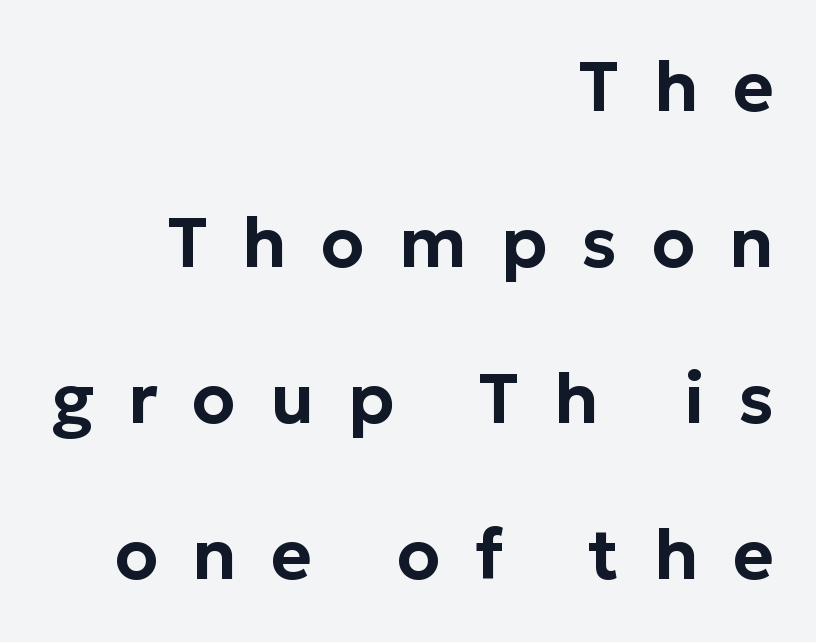
A great deal of white space separates one row of letters from the next. The specimen omits any rule beneath the text block's lines. This sample has the flowing, uneven cadence of proportional lettering. These lines are composed in type without serifs. Ascenders rise straight up at ninety degrees. Caption: expanded tracking, letters set apart.
